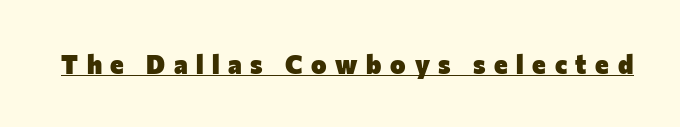
Q: Is the text bold? A: Yes.
Q: Is the text italic (slanted)? A: No, it is upright.
Q: Is the text underlined? A: Yes.
Q: Is the spacing between letters normal or unusually wide? A: Unusually wide.
